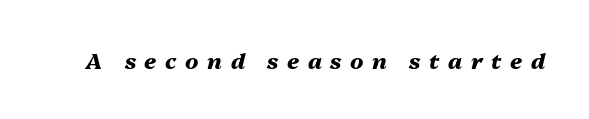
{"italic": "yes", "lean": "right", "slant_degrees": 13, "bold": "yes", "underline": "no", "letter_spacing": "wide", "letter_spacing_em": 0.39, "glyph_px": 22}
